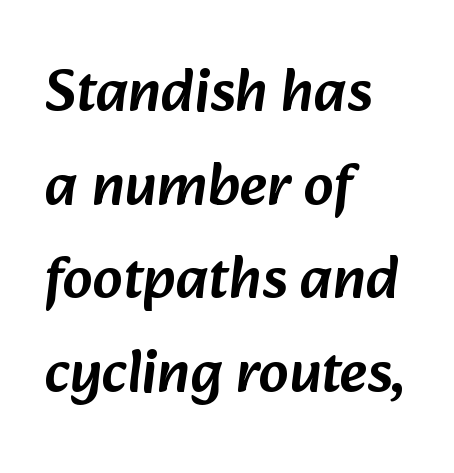
The image shows 60 px sans-serif type; set left-aligned, normal line spacing (1.56x), normal letter spacing, not underlined; low stroke contrast and a medium x-height.
